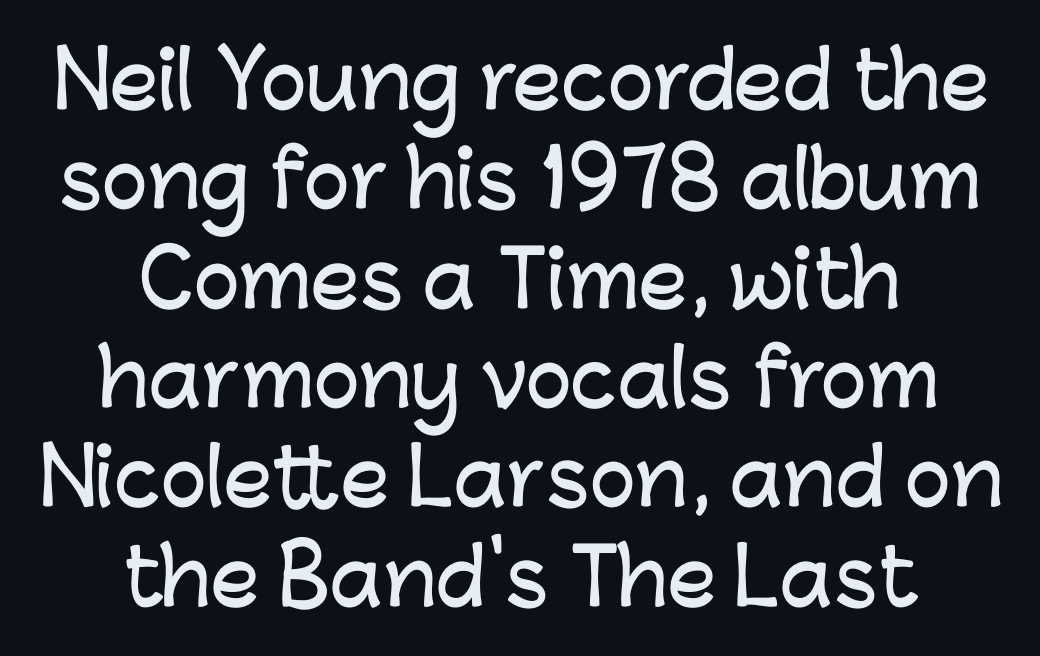
{"serif": "no", "italic": "no", "width": "normal", "stroke_contrast": "low", "x_height": "medium", "monospaced": "no", "underline": "no", "align": "center", "line_spacing": "normal", "line_spacing_ratio": 1.29, "letter_spacing": "normal", "letter_spacing_em": 0.0, "glyph_px": 77}
